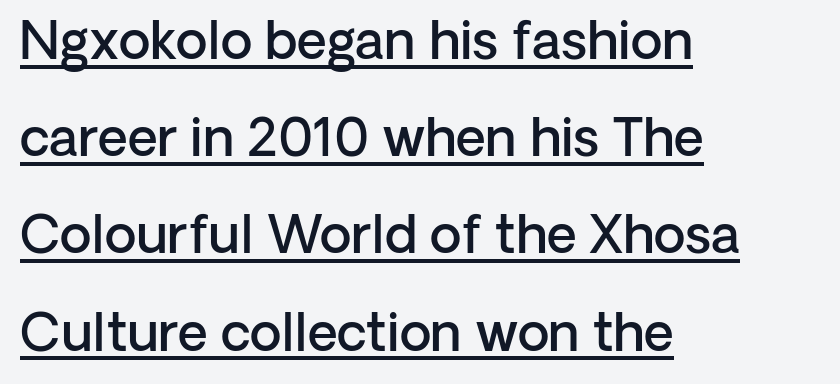
This rendering employs a face without finishing strokes, i.e., a sans-serif. This is roman type, the default non-slanted kind. Heft: intermediate — a semibold. Look at the tracking — it's just the regular setting, nothing added. Here the designer chose a conventional face with non-uniform glyph widths. The lines are quadded left.
